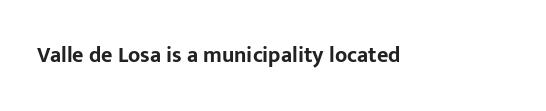
{"italic": "no", "bold": "yes", "underline": "no", "letter_spacing": "normal", "letter_spacing_em": 0.0, "glyph_px": 22}
